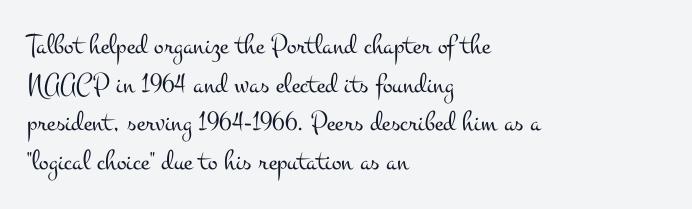
The image shows 29 px light, wide serif type; set left-aligned, normal line spacing (1.33x), normal letter spacing, not underlined; medium stroke contrast and a small x-height.
